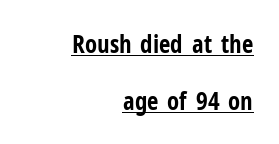
Q: Is the text bold? A: Yes.
Q: Is the text italic (slanted)? A: No, it is upright.
Q: Is the text underlined? A: Yes.
Q: How is the paragraph aligned? A: Right-aligned.
Q: Is the spacing between letters normal or unusually wide? A: Normal.
Q: Is the spacing between lines tight, normal or loose? A: Loose.
